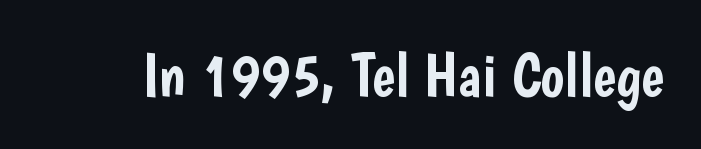
The image shows 62 px condensed sans-serif type, upright; set normal letter spacing, not underlined; low stroke contrast and a medium x-height.
